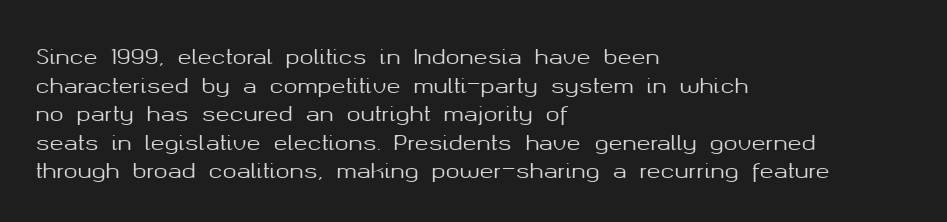
The image shows 21 px text type, upright; set left-aligned, normal line spacing (1.36x), normal letter spacing, not underlined.
